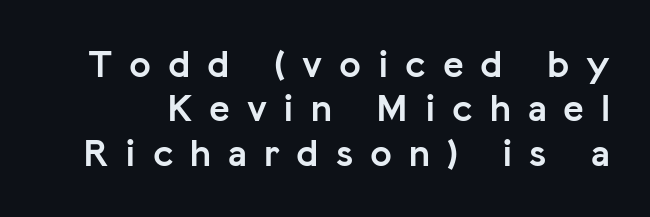
{"serif": "no", "italic": "no", "bold": "yes", "weight": "semibold", "width": "normal", "stroke_contrast": "low", "x_height": "medium", "monospaced": "no", "underline": "no", "line_spacing": "tight", "line_spacing_ratio": 1.14, "letter_spacing": "wide", "letter_spacing_em": 0.43, "glyph_px": 39}
